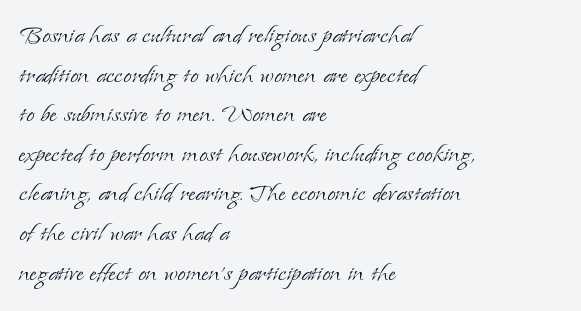
Leading matches the norm, producing a regular column. Character widths vary here, with narrow letters taking less room than wide ones. Honestly, the letter spacing is just normal — you wouldn't notice it. In terms of letterform style, serifs are clearly present.
